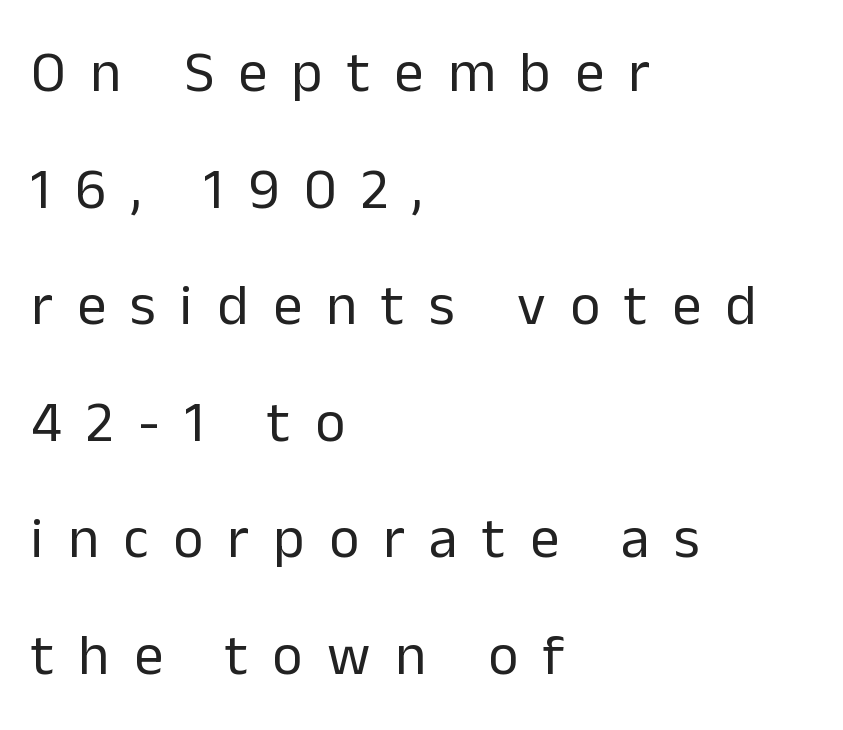
In terms of letterspacing, this is a distinctly airy, spread setting. A typesetter would call this proportional, since set widths differ per character. No feet cap the strokes, marking this as sans-serif type. Letters have the restrained weight of plain body copy at most. Successive baselines arrive slowly, with a big drop between each. Leftover space on each line is placed entirely after the last word.
